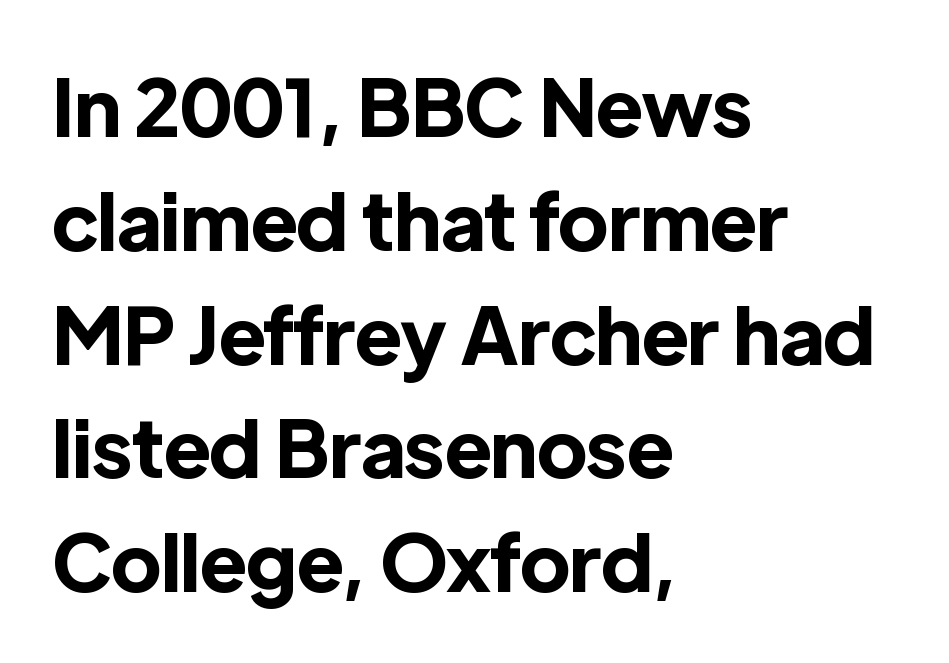
Line beginnings align vertically; line endings do not. Default kerning and tracking; the words read as compact shapes. Style check: upright. Do the characters align in a grid? No, the font is proportional. These words are printed bold, with thick strokes throughout.
